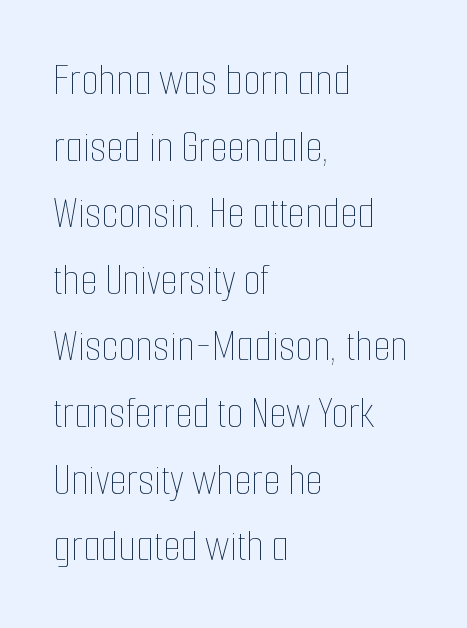
Q: Is the text bold? A: No.
Q: Is the text italic (slanted)? A: No, it is upright.
Q: Is the text underlined? A: No.
Q: How is the paragraph aligned? A: Left-aligned.
Q: Is the spacing between letters normal or unusually wide? A: Normal.
Q: Is the spacing between lines tight, normal or loose? A: Normal.
Q: Width (condensed, normal, or wide)? A: Condensed.
Q: Stroke contrast? A: Low.
Q: x-height? A: Medium.
Q: Monospaced? A: No.
